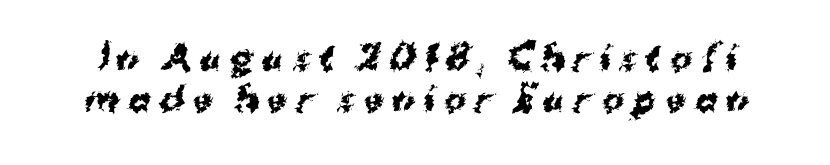
{"serif": "no", "bold": "yes", "weight": "bold", "width": "normal", "stroke_contrast": "medium", "x_height": "medium", "monospaced": "no", "underline": "no", "line_spacing_ratio": 1.24, "letter_spacing": "wide", "letter_spacing_em": 0.26, "glyph_px": 33}
